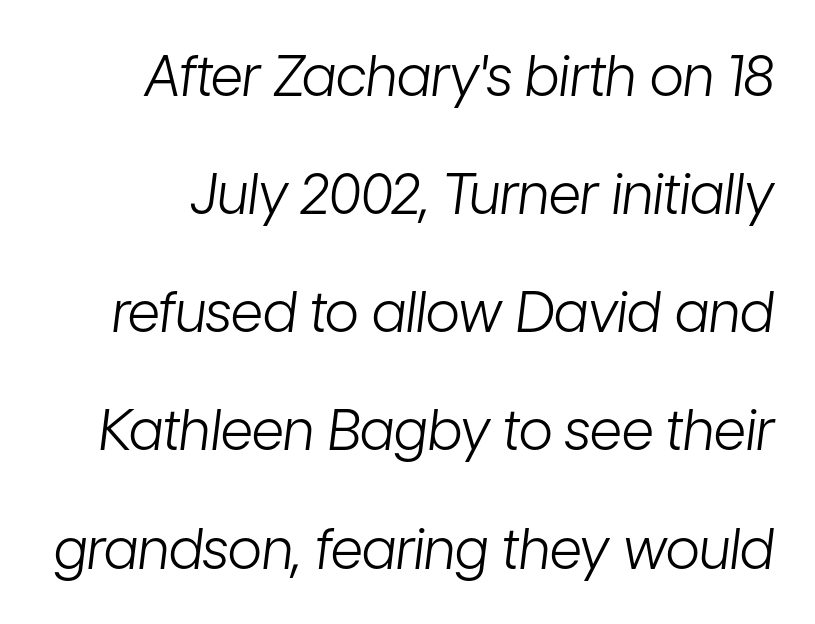
{"italic": "yes", "lean": "right", "slant_degrees": 7, "bold": "no", "weight": "light", "width": "condensed", "stroke_contrast": "low", "x_height": "medium", "monospaced": "no", "underline": "no", "line_spacing": "loose", "line_spacing_ratio": 2.11, "letter_spacing": "normal", "letter_spacing_em": 0.0, "glyph_px": 56}
